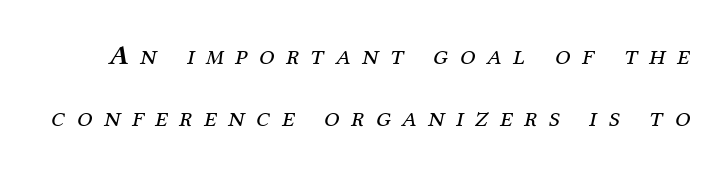
The image shows 28 px regular-weight serif type, italic (leaning right); set loose line spacing (2.22x), unusually wide letter spacing (+0.41 em), not underlined; medium stroke contrast and a medium x-height.
